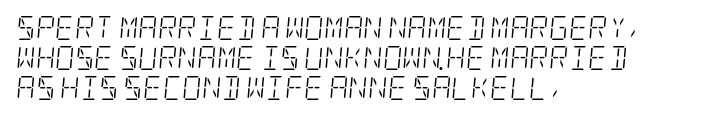
A bare baseline throughout the passage. Looking at the ascenders, they clearly lean. Quick note: interline space is typical. Weight: regular or lighter.
